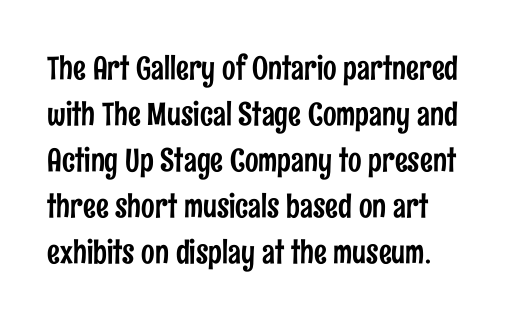
Here the glyphs are tracked normally, forming tight word shapes. Character widths vary here, with narrow letters taking less room than wide ones. Note: no serifs on the glyphs. Compared with typical paragraphs, the rows here are spaced about the same.
